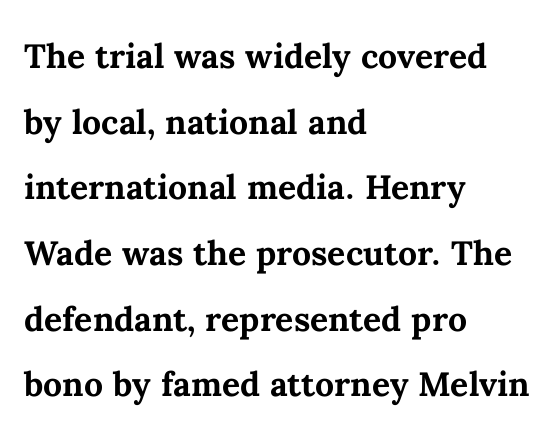
Q: Is the text bold? A: Yes.
Q: Is the text italic (slanted)? A: No, it is upright.
Q: Is the text underlined? A: No.
Q: How is the paragraph aligned? A: Left-aligned.
Q: Is the spacing between letters normal or unusually wide? A: Normal.
Q: Is the spacing between lines tight, normal or loose? A: Normal.
Q: Width (condensed, normal, or wide)? A: Normal.
Q: Stroke contrast? A: Medium.
Q: x-height? A: Medium.
Q: Monospaced? A: No.
